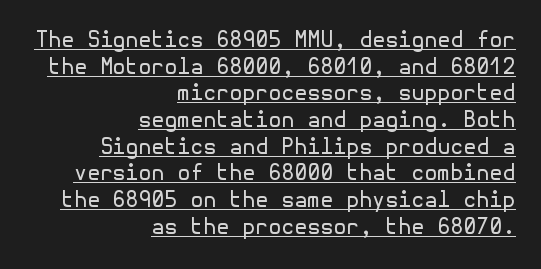
The image shows 21 px text type, upright; set right-aligned, normal line spacing (1.27x), normal letter spacing, underlined.
